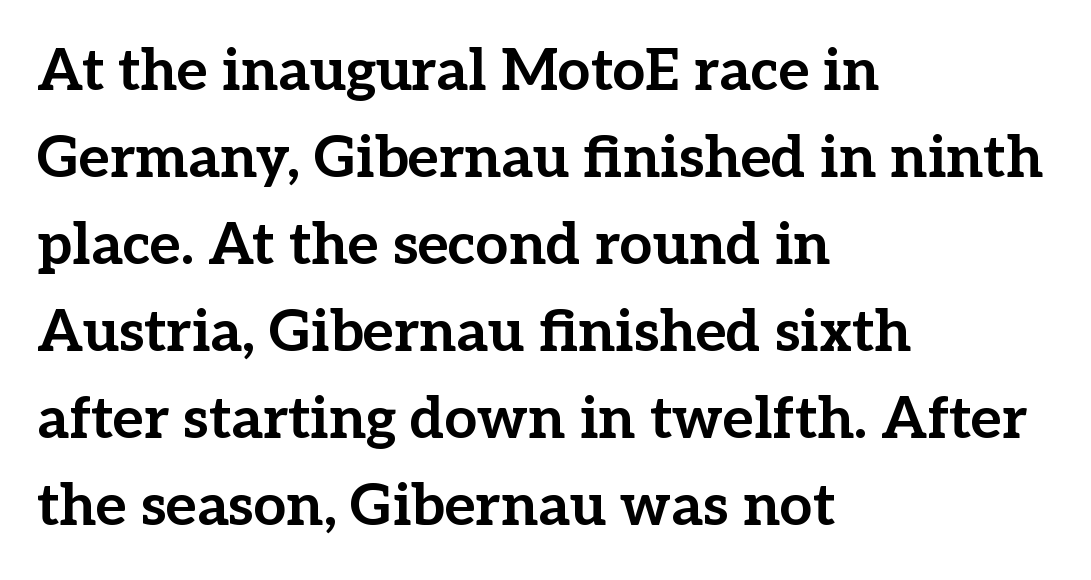
The image shows 58 px bold serif type, upright; set left-aligned, normal line spacing (1.5x), normal letter spacing, not underlined; low stroke contrast and a medium x-height.
